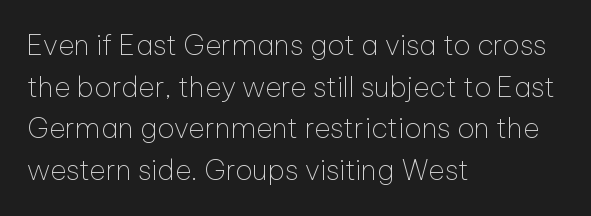
This sample is left-justified, so line endings fall wherever the words run out. Nothing unusual about the tracking: characters are spaced as the font intends. This sample has the flowing, uneven cadence of proportional lettering. Notice how the stems are strictly vertical — no italics here. Regular leading.
